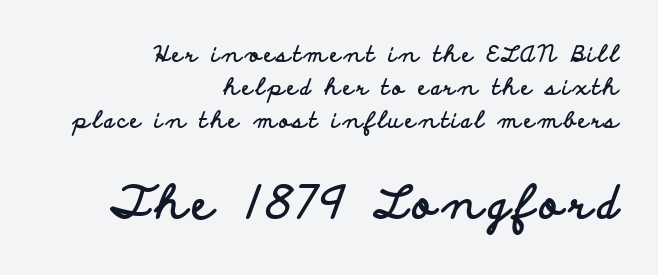
The image shows 45 px bold, wide sans-serif type; set right-aligned, normal line spacing (1.49x), not underlined; the second (bottom) block is 2.05x larger; low stroke contrast and a small x-height.
